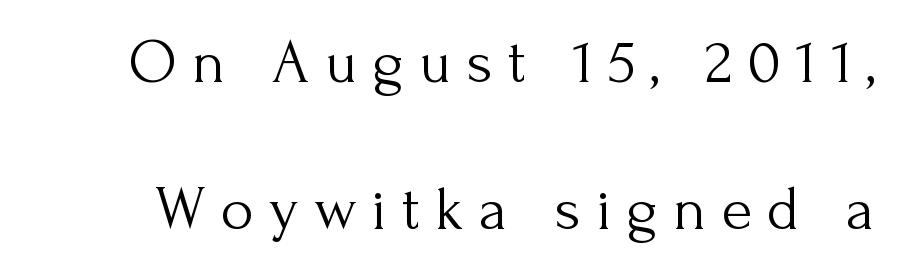
{"serif": "yes", "italic": "no", "bold": "no", "weight": "light", "width": "normal", "stroke_contrast": "medium", "x_height": "small", "monospaced": "no", "underline": "no", "line_spacing": "loose", "line_spacing_ratio": 2.33, "letter_spacing": "wide", "letter_spacing_em": 0.24, "glyph_px": 63}
